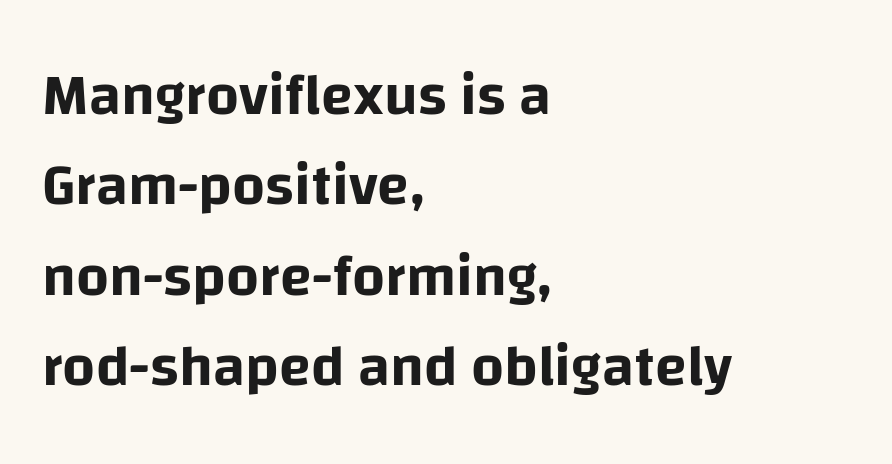
{"serif": "no", "italic": "no", "width": "normal", "stroke_contrast": "low", "x_height": "large", "monospaced": "no", "underline": "no", "align": "left", "line_spacing": "normal", "line_spacing_ratio": 1.56, "letter_spacing": "normal", "letter_spacing_em": 0.0, "glyph_px": 58}
